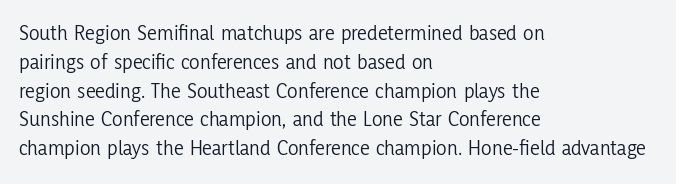
The image shows 22 px text type, upright; set left-aligned, normal line spacing (1.31x), normal letter spacing, not underlined.
